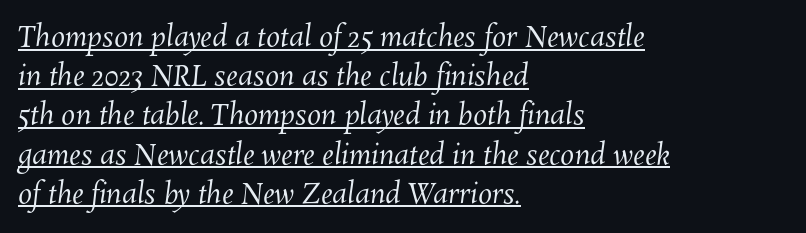
Q: Is the text bold? A: No.
Q: Is the text underlined? A: Yes.
Q: How is the paragraph aligned? A: Left-aligned.
Q: Is the spacing between letters normal or unusually wide? A: Normal.
Q: Is the spacing between lines tight, normal or loose? A: Normal.
Q: Width (condensed, normal, or wide)? A: Normal.
Q: Stroke contrast? A: Medium.
Q: x-height? A: Medium.
Q: Monospaced? A: No.
